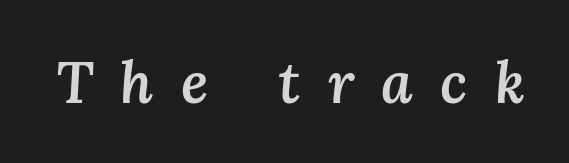
{"italic": "yes", "lean": "right", "slant_degrees": 3, "bold": "semi", "weight": "semibold", "width": "normal", "stroke_contrast": "medium", "x_height": "medium", "monospaced": "no", "underline": "no", "letter_spacing": "wide", "letter_spacing_em": 0.47, "glyph_px": 58}
